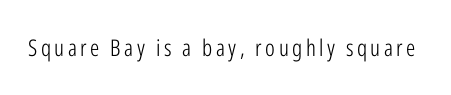
Q: Is the text bold? A: No.
Q: Is the text italic (slanted)? A: No, it is upright.
Q: Is the text underlined? A: No.
